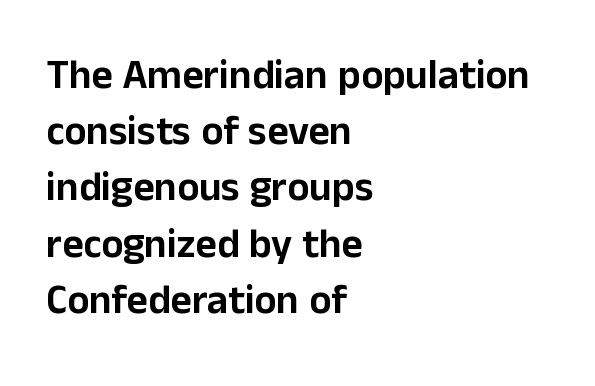
The image shows 41 px sans-serif type, upright; set left-aligned, normal line spacing (1.37x), normal letter spacing, not underlined; low stroke contrast and a medium x-height.
